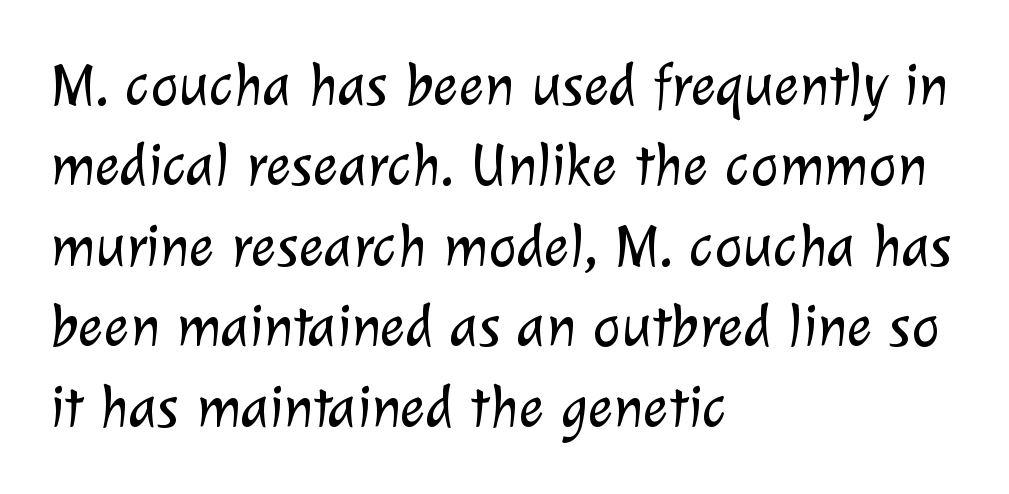
The rendering uses natural spacing where letterforms have individual widths. Horizontally, the lines are justified to the leading edge only. No word sits above an underline. Nothing heavy about these letters — not bold at all. Default kerning and tracking; the words read as compact shapes. Baseline-to-baseline distance is the conventional proportion of letter height.
